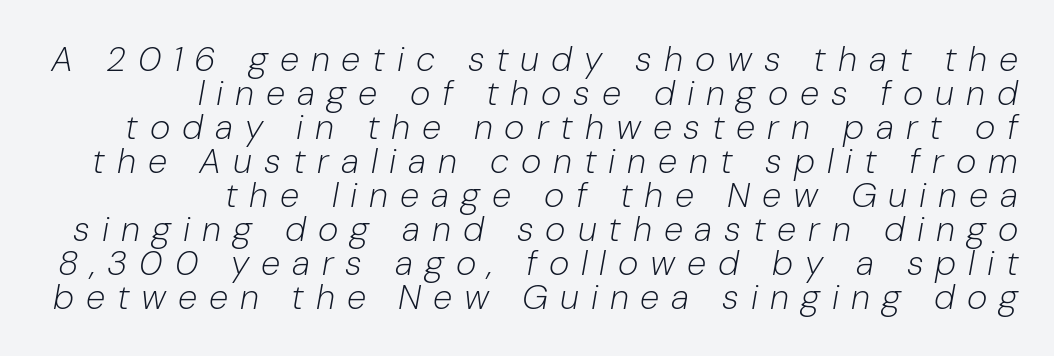
Q: Is the text bold? A: No.
Q: Is the text italic (slanted)? A: Yes, it leans right by about 10 degrees.
Q: Is the text underlined? A: No.
Q: How is the paragraph aligned? A: Right-aligned.
Q: Is the spacing between letters normal or unusually wide? A: Unusually wide.
Q: Is the spacing between lines tight, normal or loose? A: Tight.
Q: Width (condensed, normal, or wide)? A: Normal.
Q: Stroke contrast? A: Low.
Q: x-height? A: Medium.
Q: Monospaced? A: No.
